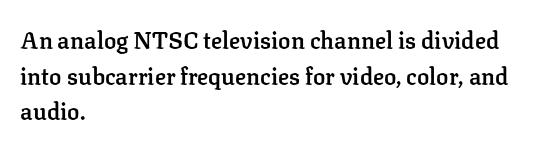
The image shows 23 px text type, upright; set left-aligned, normal line spacing (1.55x), normal letter spacing, not underlined.
